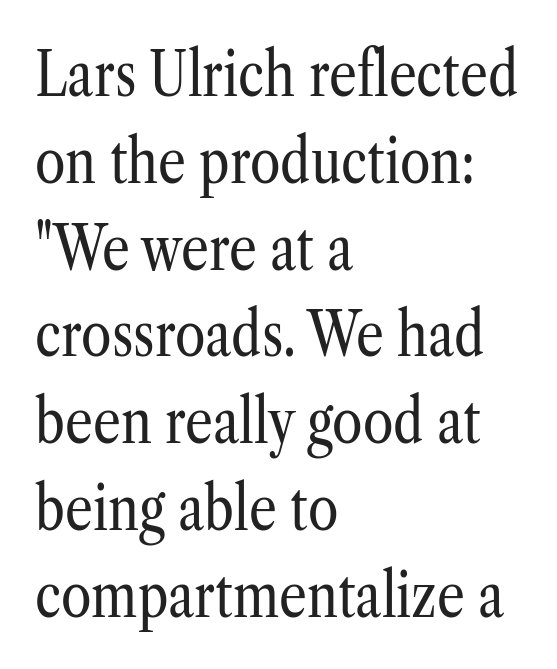
The image shows 62 px regular-weight, condensed serif type, upright; set left-aligned, normal line spacing (1.4x), normal letter spacing, not underlined; low stroke contrast and a medium x-height.
